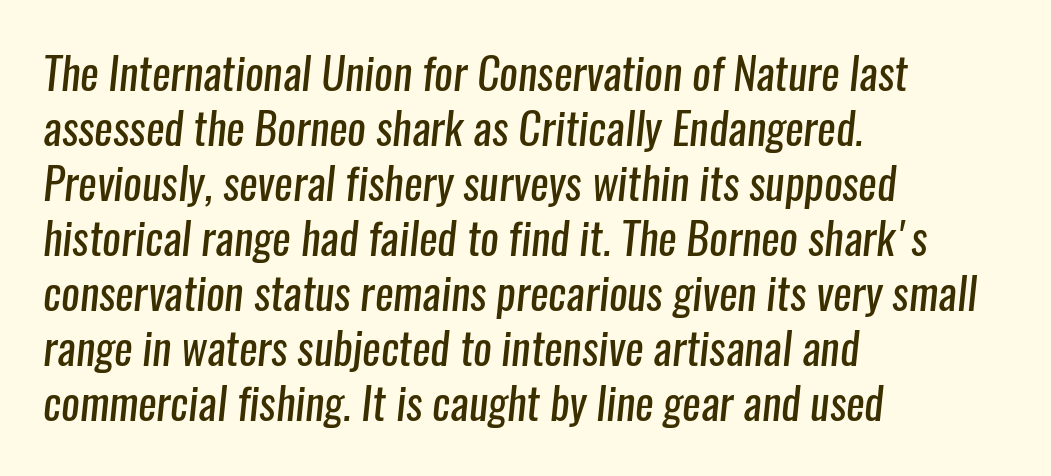
The image shows 44 px regular-weight, condensed sans-serif type; set left-aligned, normal line spacing (1.25x), normal letter spacing, not underlined; low stroke contrast and a medium x-height.
